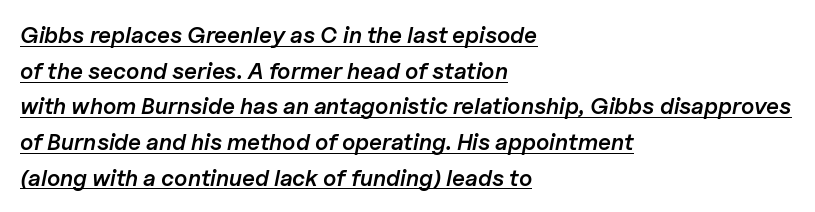
Reading down the column, the eye jumps a familiar distance to each next line. What weight is shown? A semibold, between regular and bold. This sample is left-justified, so line endings fall wherever the words run out. The words here are underlined. The passage shown has conventional tracking throughout.
